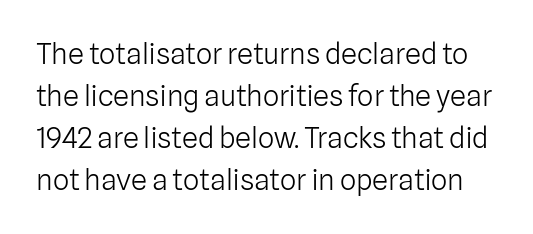
You could not count columns in this text — the font is proportionally spaced. On a weight scale, this lands at 450 or below. Rendered with straight, roman letterforms. Glyph-to-glyph distance matches everyday printed text.
